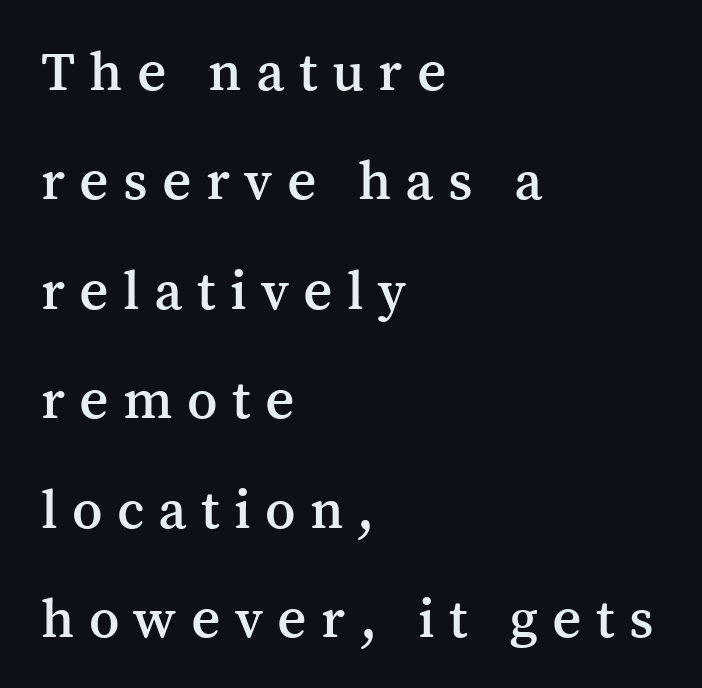
{"serif": "yes", "italic": "no", "width": "normal", "stroke_contrast": "medium", "x_height": "medium", "monospaced": "no", "underline": "no", "align": "left", "line_spacing": "loose", "line_spacing_ratio": 1.92, "letter_spacing": "wide", "letter_spacing_em": 0.25, "glyph_px": 57}
